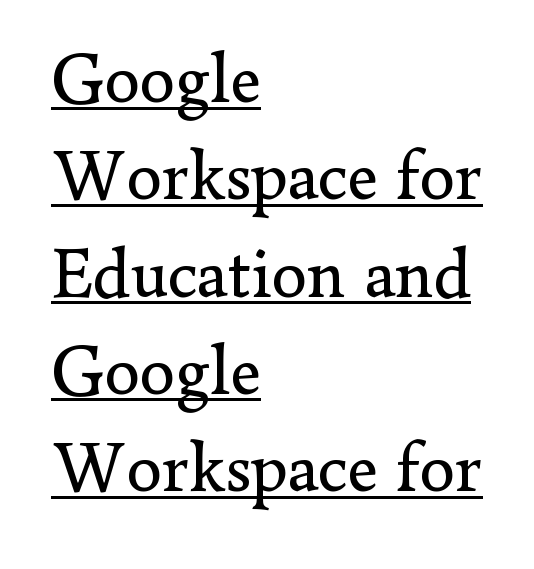
The image shows 71 px regular-weight serif type, upright; set left-aligned, normal line spacing (1.37x), normal letter spacing, underlined; low stroke contrast and a small x-height.
